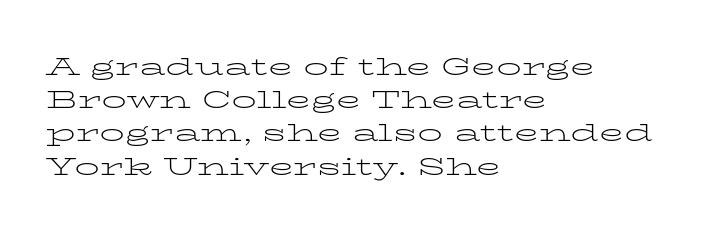
The image shows 25 px text type, upright; set left-aligned, normal line spacing (1.33x), normal letter spacing, not underlined.
